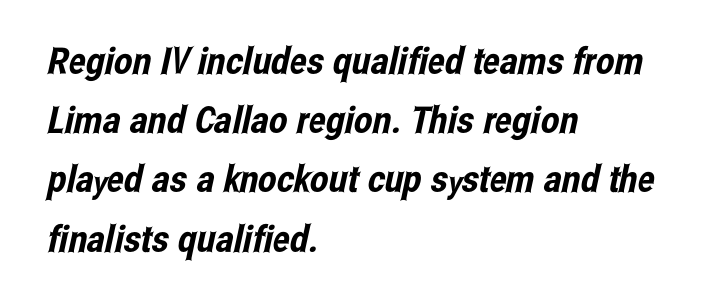
Q: Is the typeface a serif or a sans-serif typeface? A: Sans-serif.
Q: Is the text underlined? A: No.
Q: How is the paragraph aligned? A: Left-aligned.
Q: Is the spacing between letters normal or unusually wide? A: Normal.
Q: Is the spacing between lines tight, normal or loose? A: Normal.
Q: Width (condensed, normal, or wide)? A: Condensed.
Q: Stroke contrast? A: Low.
Q: x-height? A: Medium.
Q: Monospaced? A: No.
